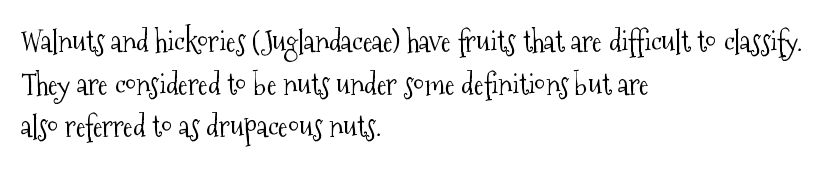
Q: Is the text bold? A: No.
Q: Is the text italic (slanted)? A: No, it is upright.
Q: Is the typeface a serif or a sans-serif typeface? A: Serif.
Q: Is the text underlined? A: No.
Q: How is the paragraph aligned? A: Left-aligned.
Q: Is the spacing between letters normal or unusually wide? A: Normal.
Q: Is the spacing between lines tight, normal or loose? A: Normal.
Q: Width (condensed, normal, or wide)? A: Condensed.
Q: Stroke contrast? A: Medium.
Q: x-height? A: Medium.
Q: Monospaced? A: No.
